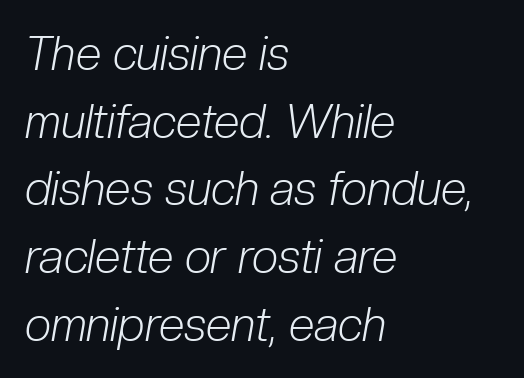
{"italic": "yes", "lean": "right", "slant_degrees": 10, "bold": "no", "weight": "light", "width": "condensed", "stroke_contrast": "low", "x_height": "medium", "monospaced": "no", "underline": "no", "align": "left", "line_spacing": "normal", "line_spacing_ratio": 1.44, "letter_spacing": "normal", "letter_spacing_em": 0.0, "glyph_px": 47}
